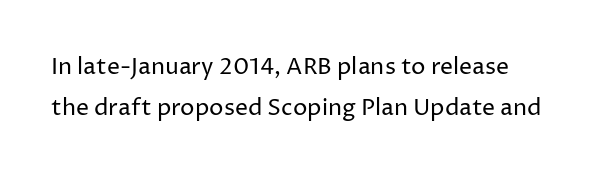
The image shows 23 px text type, upright; set left-aligned, line spacing 1.77x, normal letter spacing, not underlined.
